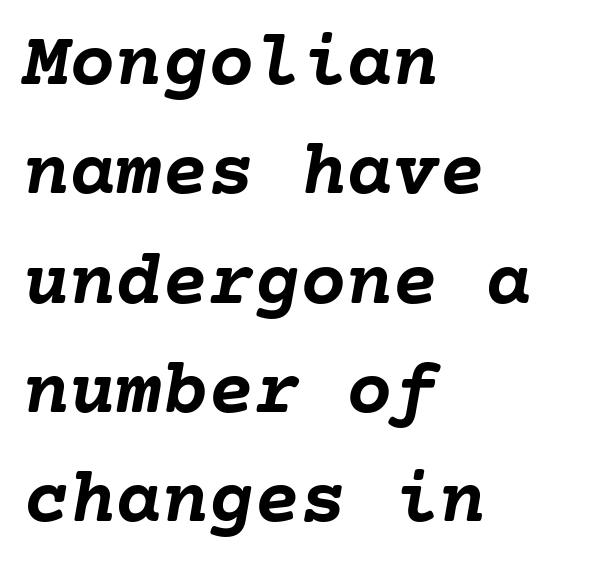
Q: Is the text bold? A: Yes.
Q: Is the text italic (slanted)? A: Yes, it leans right by about 10 degrees.
Q: Is the text underlined? A: No.
Q: How is the paragraph aligned? A: Left-aligned.
Q: Is the spacing between letters normal or unusually wide? A: Normal.
Q: Is the spacing between lines tight, normal or loose? A: Normal.
Q: Width (condensed, normal, or wide)? A: Normal.
Q: Stroke contrast? A: Low.
Q: x-height? A: Medium.
